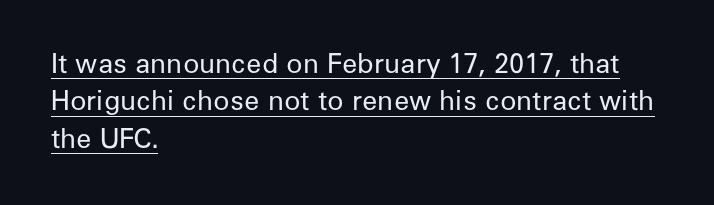
{"italic": "no", "bold": "no", "underline": "yes", "align": "left", "line_spacing": "normal", "line_spacing_ratio": 1.38, "letter_spacing": "normal", "letter_spacing_em": 0.0, "glyph_px": 27}
